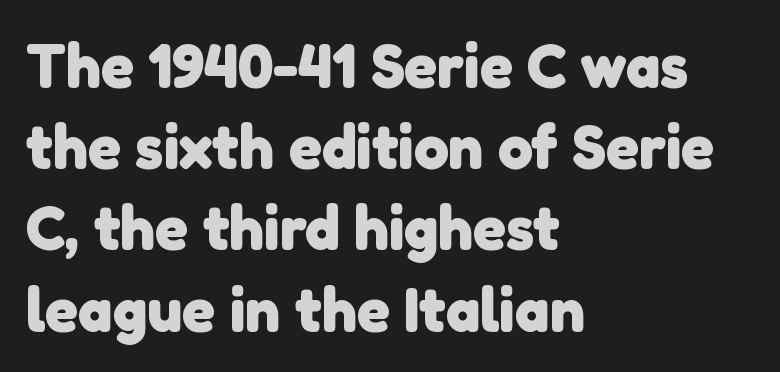
The image shows 62 px heavy sans-serif type; set left-aligned, normal line spacing (1.31x), normal letter spacing, not underlined; low stroke contrast and a medium x-height.
